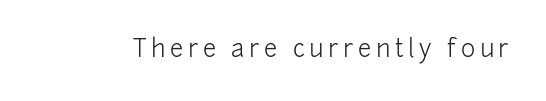
Only glyphs here, with clear space below each row. Posture: upright roman. The font is comparable to plain body text, perhaps lighter.
